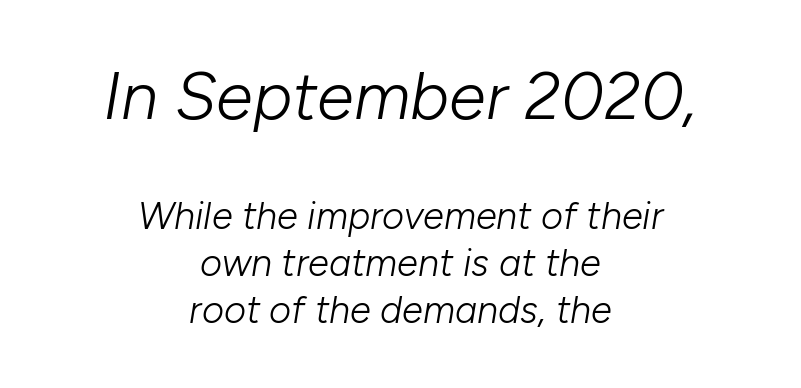
{"italic": "yes", "lean": "right", "slant_degrees": 10, "bold": "no", "weight": "light", "width": "normal", "stroke_contrast": "low", "x_height": "medium", "monospaced": "no", "underline": "no", "align": "center", "line_spacing_ratio": 1.24, "letter_spacing": "normal", "letter_spacing_em": 0.0, "larger_block": "first", "size_ratio": 1.76, "glyph_px": 67}
